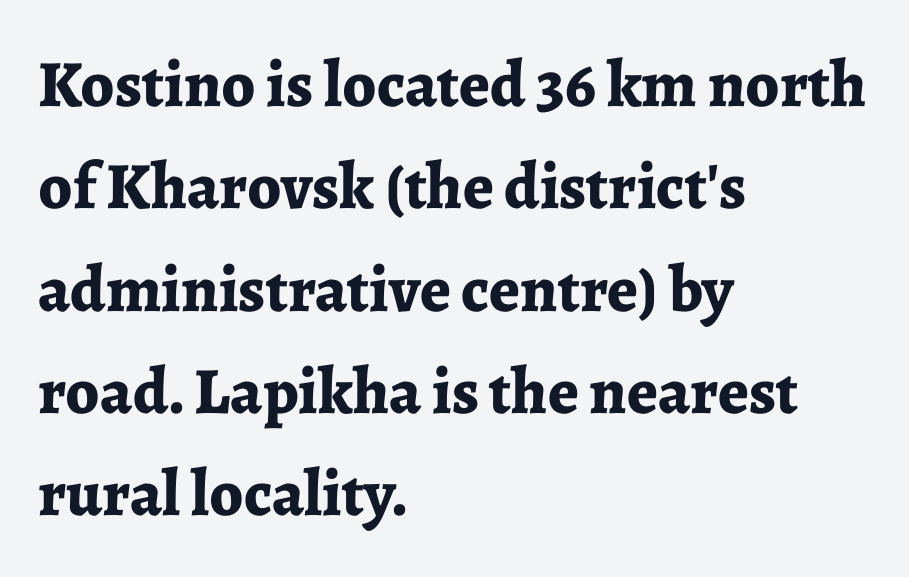
{"serif": "yes", "italic": "no", "bold": "yes", "weight": "bold", "width": "normal", "stroke_contrast": "low", "x_height": "medium", "monospaced": "no", "underline": "no", "align": "left", "line_spacing": "normal", "line_spacing_ratio": 1.55, "letter_spacing": "normal", "letter_spacing_em": 0.0, "glyph_px": 66}
